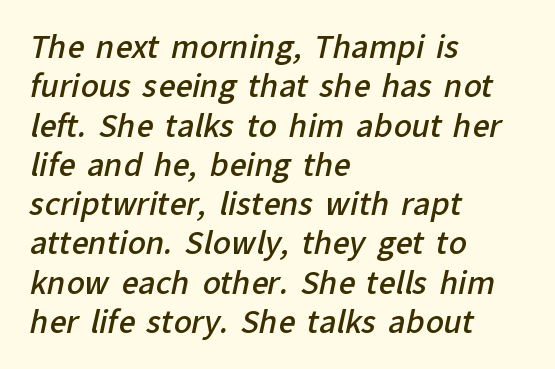
Q: Is the text bold? A: Semi-bold.
Q: Is the typeface a serif or a sans-serif typeface? A: Sans-serif.
Q: Is the text underlined? A: No.
Q: How is the paragraph aligned? A: Left-aligned.
Q: Is the spacing between letters normal or unusually wide? A: Normal.
Q: Is the spacing between lines tight, normal or loose? A: Normal.
Q: Width (condensed, normal, or wide)? A: Normal.
Q: Stroke contrast? A: Low.
Q: x-height? A: Medium.
Q: Monospaced? A: No.
